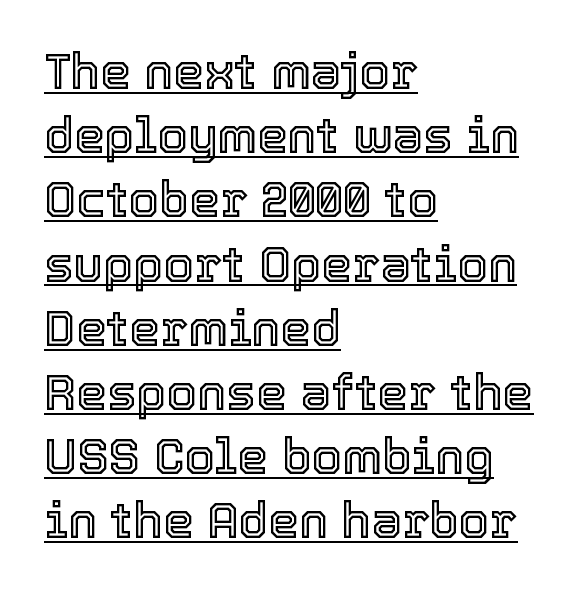
The image shows 49 px text type, upright; set left-aligned, normal line spacing (1.31x), normal letter spacing, underlined; a medium x-height.
